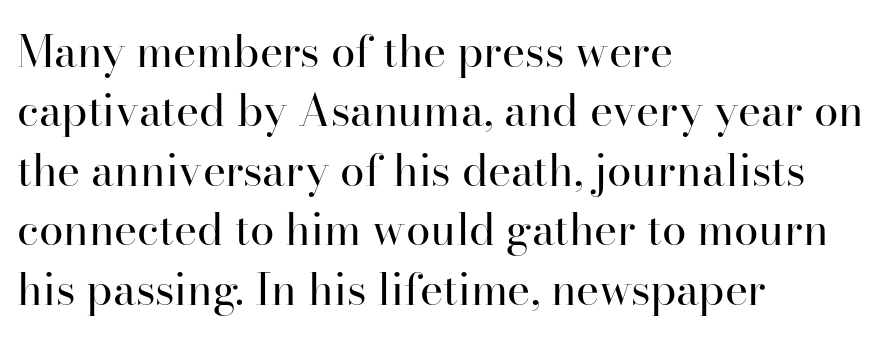
The image shows 44 px regular-weight serif type, upright; set left-aligned, normal line spacing (1.35x), normal letter spacing, not underlined; high stroke contrast and a small x-height.
